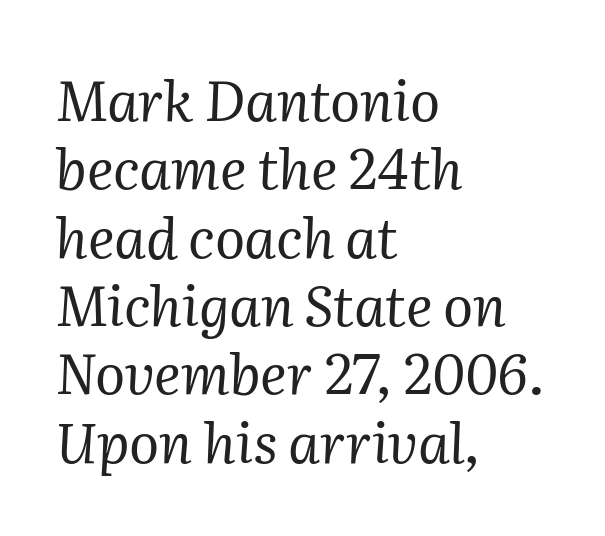
Type without underlining. Typeset ragged right — the left edge is the straight one. The specimen reads as italic at a glance. Students, note that the glyphs here touch the page at normal intervals. No heavy texture on the line: the type isn't bold. Varying glyph widths throughout — classic text-font behaviour.
